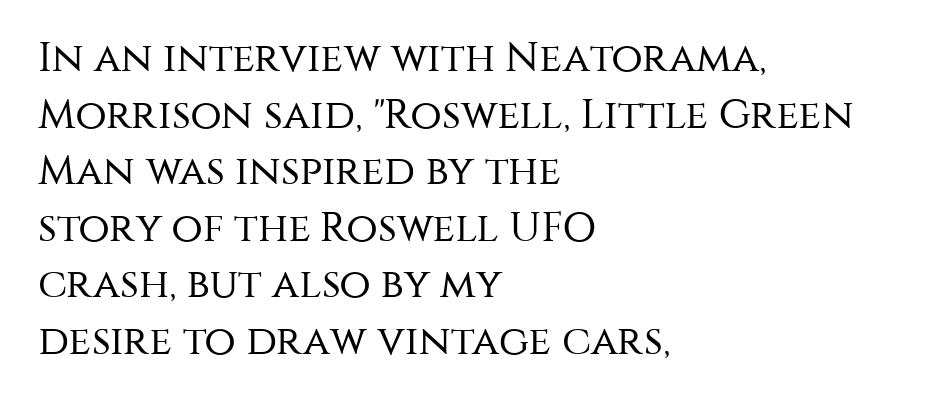
Q: Is the text bold? A: No.
Q: Is the text italic (slanted)? A: No, it is upright.
Q: Is the typeface a serif or a sans-serif typeface? A: Sans-serif.
Q: Is the text underlined? A: No.
Q: How is the paragraph aligned? A: Left-aligned.
Q: Is the spacing between letters normal or unusually wide? A: Normal.
Q: Is the spacing between lines tight, normal or loose? A: Normal.
Q: Width (condensed, normal, or wide)? A: Normal.
Q: Stroke contrast? A: Medium.
Q: x-height? A: Large.
Q: Monospaced? A: No.
